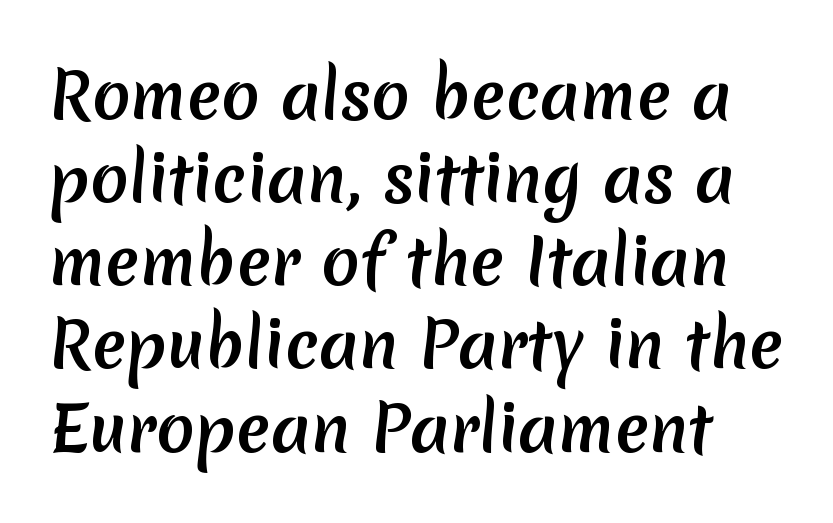
The image shows 63 px semibold sans-serif type; set normal line spacing (1.32x), normal letter spacing, not underlined; low stroke contrast and a medium x-height.
